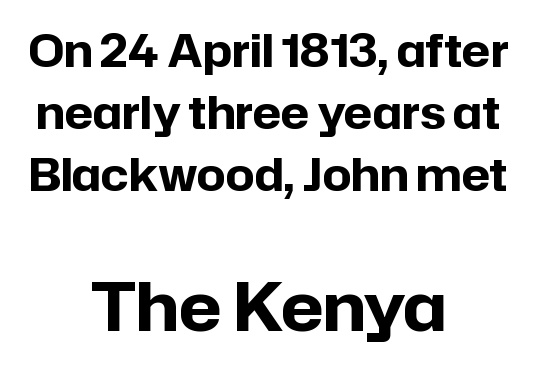
{"serif": "no", "italic": "no", "bold": "yes", "weight": "bold", "width": "normal", "stroke_contrast": "low", "x_height": "medium", "monospaced": "no", "underline": "no", "align": "center", "line_spacing": "normal", "line_spacing_ratio": 1.38, "letter_spacing": "normal", "letter_spacing_em": 0.0, "larger_block": "second", "size_ratio": 1.49, "glyph_px": 67}
